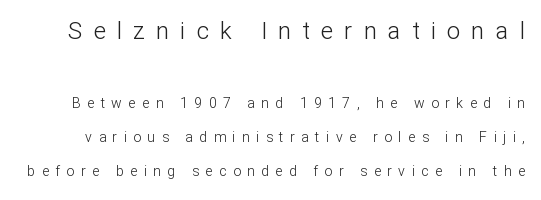
The image shows 24 px text type, upright; set loose line spacing (2.44x), unusually wide letter spacing (+0.46 em), not underlined; the first (top) block is 1.71x larger.
